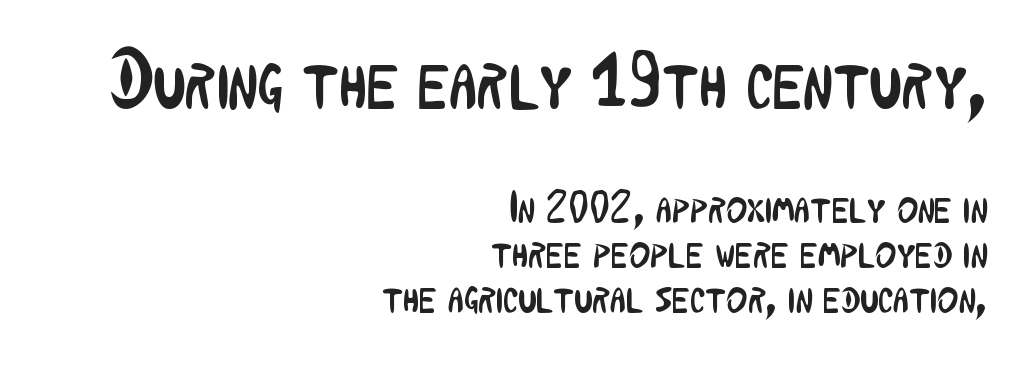
{"serif": "no", "italic": "no", "bold": "no", "weight": "regular", "width": "condensed", "stroke_contrast": "low", "x_height": "medium", "monospaced": "no", "underline": "no", "align": "right", "line_spacing": "tight", "line_spacing_ratio": 0.99, "letter_spacing": "normal", "letter_spacing_em": 0.0, "larger_block": "first", "size_ratio": 1.76, "glyph_px": 79}
